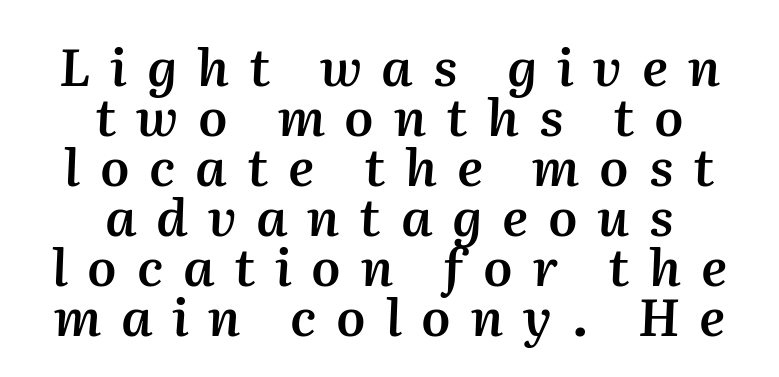
The image shows 52 px semibold type, italic (leaning right); set centered, tight line spacing (0.96x), unusually wide letter spacing (+0.38 em), not underlined; medium stroke contrast and a medium x-height.
